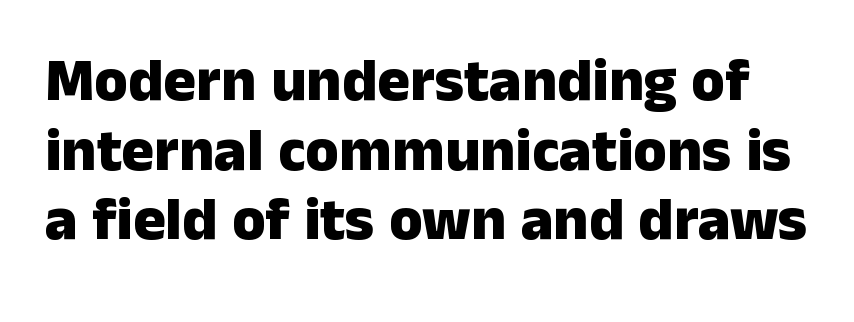
Quick note: not italic, upright. This rendering employs a face without finishing strokes, i.e., a sans-serif. The gap between lines stays unmarked. Is this a fixed-width face? No — the glyphs have proportional, varying widths. Compared with typical body copy, the letter spacing here is the same.
